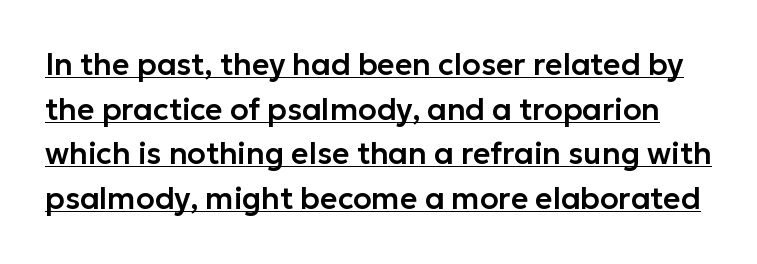
Q: Is the text italic (slanted)? A: No, it is upright.
Q: Is the typeface a serif or a sans-serif typeface? A: Sans-serif.
Q: Is the text underlined? A: Yes.
Q: Is the spacing between letters normal or unusually wide? A: Normal.
Q: Is the spacing between lines tight, normal or loose? A: Normal.
Q: Width (condensed, normal, or wide)? A: Normal.
Q: Stroke contrast? A: Low.
Q: x-height? A: Medium.
Q: Monospaced? A: No.
